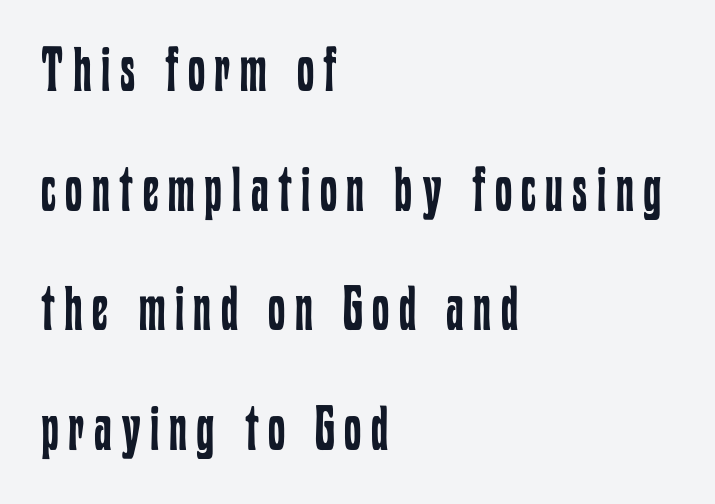
{"italic": "no", "bold": "no", "weight": "regular", "width": "condensed", "stroke_contrast": "low", "x_height": "medium", "monospaced": "no", "underline": "no", "align": "left", "line_spacing": "loose", "line_spacing_ratio": 1.93, "glyph_px": 62}
